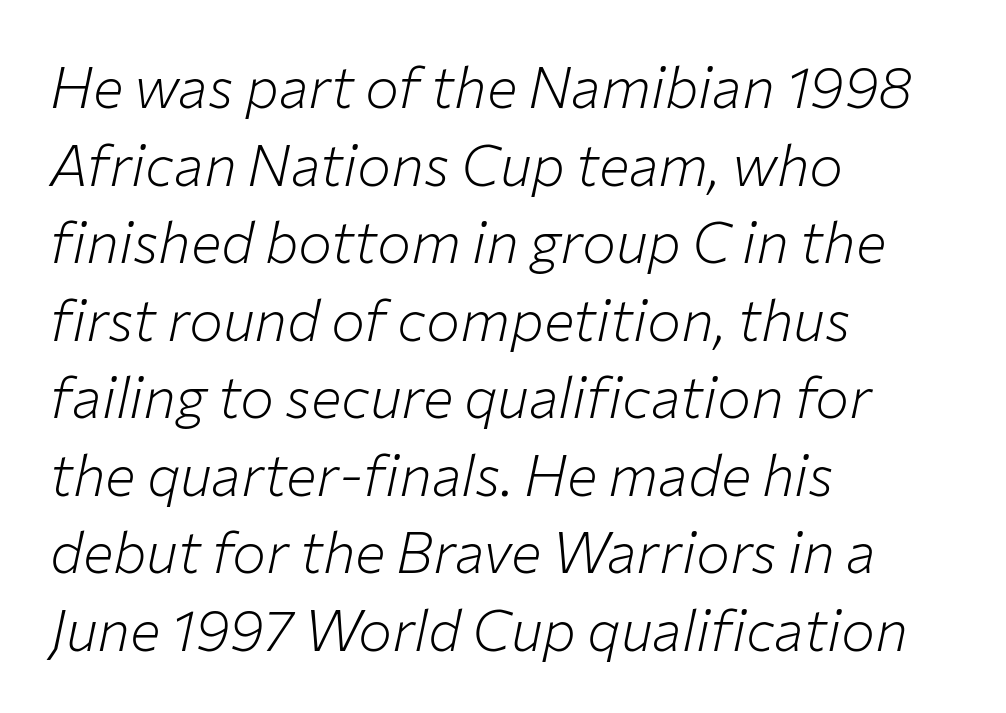
The image shows 57 px light type, italic (leaning right); set left-aligned, normal line spacing (1.36x), normal letter spacing, not underlined; low stroke contrast and a medium x-height.
